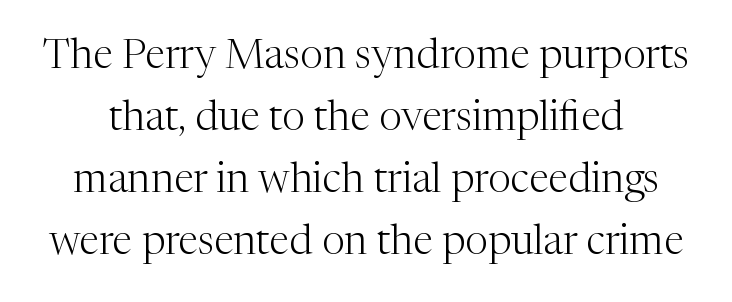
{"serif": "yes", "italic": "no", "bold": "no", "weight": "light", "width": "normal", "stroke_contrast": "medium", "x_height": "medium", "monospaced": "no", "underline": "no", "line_spacing": "normal", "line_spacing_ratio": 1.51, "letter_spacing": "normal", "letter_spacing_em": 0.0, "glyph_px": 41}
